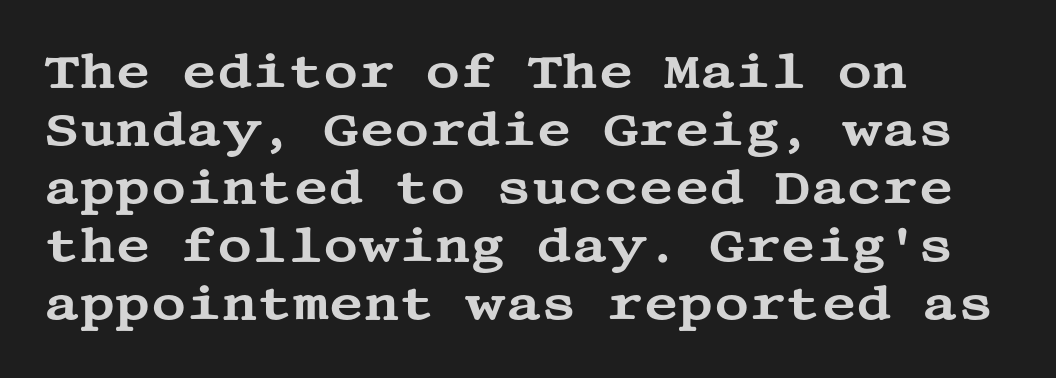
{"serif": "yes", "italic": "no", "width": "wide", "stroke_contrast": "medium", "x_height": "large", "underline": "no", "align": "left", "line_spacing_ratio": 1.21, "letter_spacing": "normal", "letter_spacing_em": 0.0, "glyph_px": 48}
